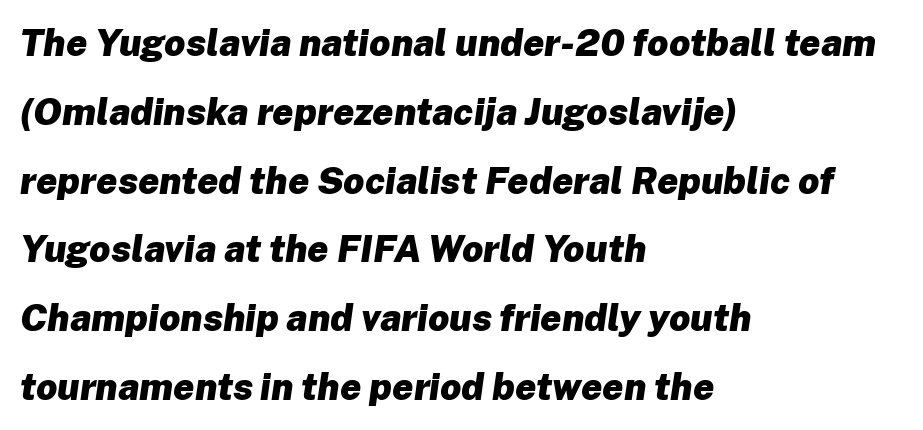
Visually the block forms a straight wall on the left and a jagged coastline on the right. Emphasis by weight is at full strength: bold. The glyphs are unaccompanied by any horizontal stroke below them. Proportional: the letters do not fall into vertical columns. Letter spacing: default. Style check: oblique.
